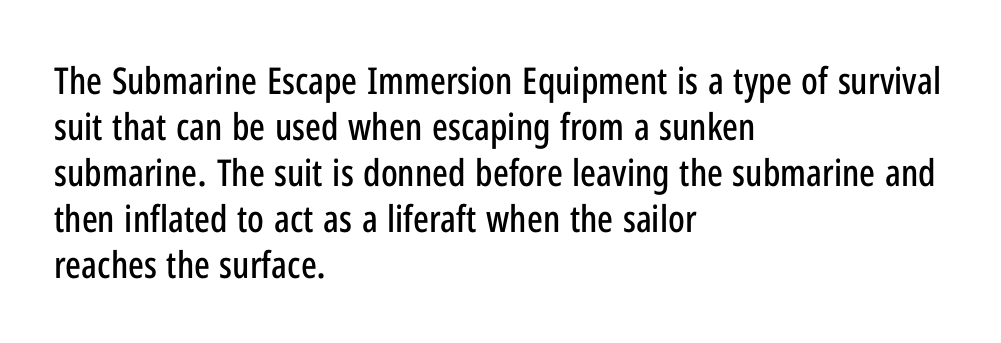
The image shows 37 px condensed sans-serif type, upright; set left-aligned, line spacing 1.24x, normal letter spacing, not underlined; low stroke contrast and a medium x-height.
